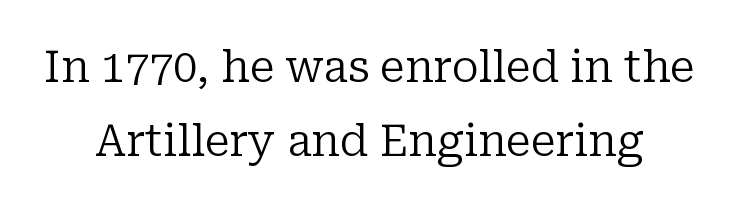
{"serif": "yes", "italic": "no", "bold": "no", "weight": "regular", "width": "normal", "stroke_contrast": "low", "x_height": "medium", "monospaced": "no", "underline": "no", "line_spacing_ratio": 1.73, "letter_spacing": "normal", "letter_spacing_em": 0.0, "glyph_px": 43}
